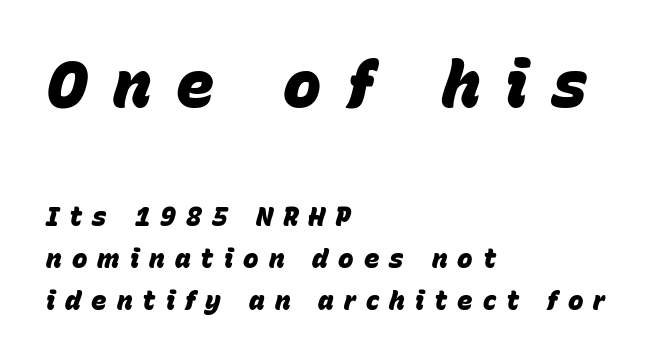
Character widths vary here, with narrow letters taking less room than wide ones. Typographic density is high because the face is bold. Each new line begins a customary step beneath the previous one. Tall strokes in this sample are angled rather than plumb.
